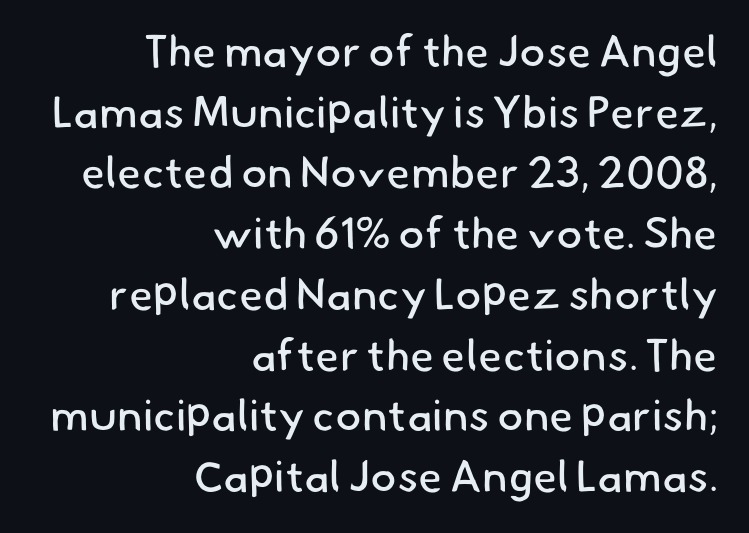
{"serif": "no", "bold": "no", "weight": "regular", "width": "normal", "stroke_contrast": "low", "x_height": "small", "monospaced": "no", "underline": "no", "align": "right", "line_spacing": "normal", "line_spacing_ratio": 1.38, "letter_spacing": "normal", "letter_spacing_em": 0.0, "glyph_px": 44}
